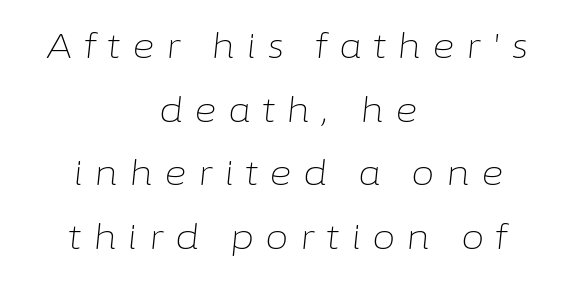
Q: Is the text bold? A: No.
Q: Is the text italic (slanted)? A: Yes, it leans right by about 6 degrees.
Q: Is the text underlined? A: No.
Q: How is the paragraph aligned? A: Centered.
Q: Is the spacing between letters normal or unusually wide? A: Unusually wide.
Q: Width (condensed, normal, or wide)? A: Normal.
Q: Stroke contrast? A: Low.
Q: x-height? A: Medium.
Q: Monospaced? A: No.
